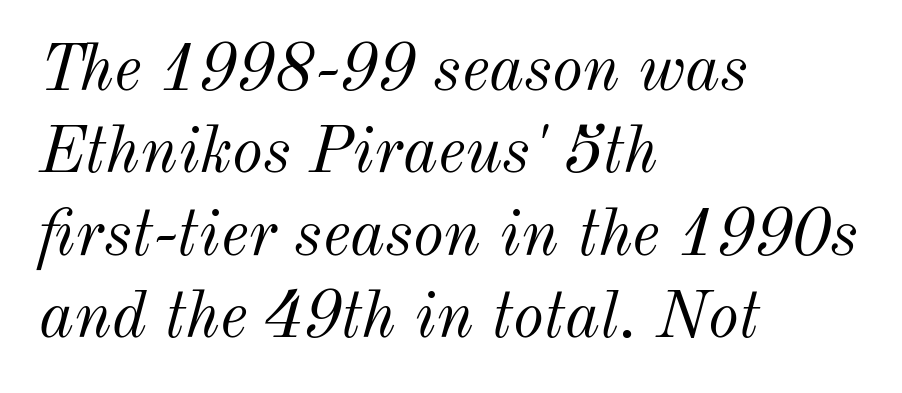
Q: Is the text bold? A: No.
Q: Is the text italic (slanted)? A: Yes, it leans right by about 12 degrees.
Q: Is the text underlined? A: No.
Q: How is the paragraph aligned? A: Left-aligned.
Q: Is the spacing between letters normal or unusually wide? A: Normal.
Q: Is the spacing between lines tight, normal or loose? A: Normal.
Q: Width (condensed, normal, or wide)? A: Normal.
Q: Stroke contrast? A: Medium.
Q: x-height? A: Small.
Q: Monospaced? A: No.
